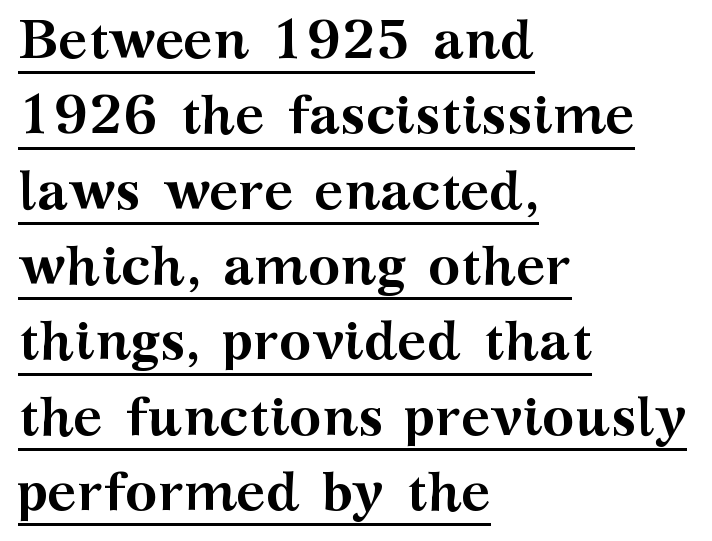
Q: Is the text bold? A: Yes.
Q: Is the text italic (slanted)? A: No, it is upright.
Q: Is the typeface a serif or a sans-serif typeface? A: Serif.
Q: Is the text underlined? A: Yes.
Q: How is the paragraph aligned? A: Left-aligned.
Q: Is the spacing between letters normal or unusually wide? A: Normal.
Q: Is the spacing between lines tight, normal or loose? A: Normal.
Q: Width (condensed, normal, or wide)? A: Wide.
Q: Stroke contrast? A: Medium.
Q: x-height? A: Medium.
Q: Monospaced? A: No.
